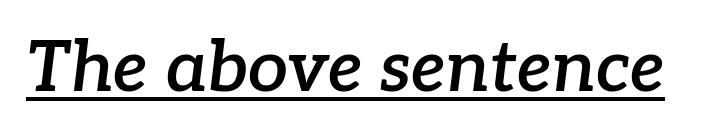
The image shows 71 px semibold serif type, italic (leaning right); set normal letter spacing, underlined; low stroke contrast and a medium x-height.
